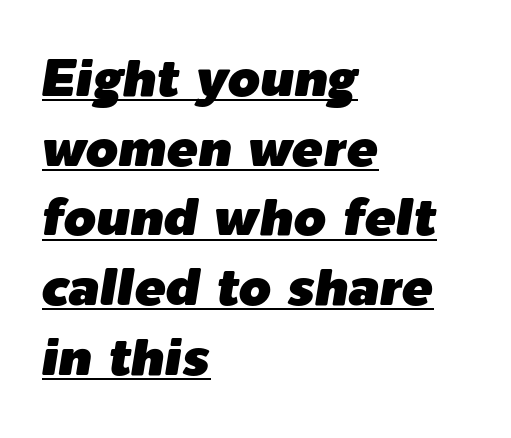
Q: Is the text italic (slanted)? A: Yes, it leans right by about 9 degrees.
Q: Is the text underlined? A: Yes.
Q: How is the paragraph aligned? A: Left-aligned.
Q: Is the spacing between letters normal or unusually wide? A: Normal.
Q: Is the spacing between lines tight, normal or loose? A: Normal.
Q: Width (condensed, normal, or wide)? A: Normal.
Q: Stroke contrast? A: Low.
Q: x-height? A: Medium.
Q: Monospaced? A: No.
